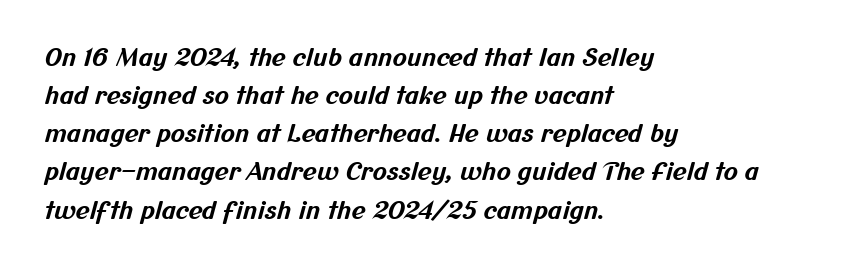
{"bold": "yes", "underline": "no", "align": "left", "line_spacing": "normal", "line_spacing_ratio": 1.59, "letter_spacing": "normal", "letter_spacing_em": 0.0, "glyph_px": 24}
